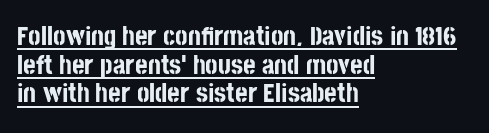
The image shows 27 px bold type, upright; set left-aligned, tight line spacing (1.06x), normal letter spacing, underlined.
